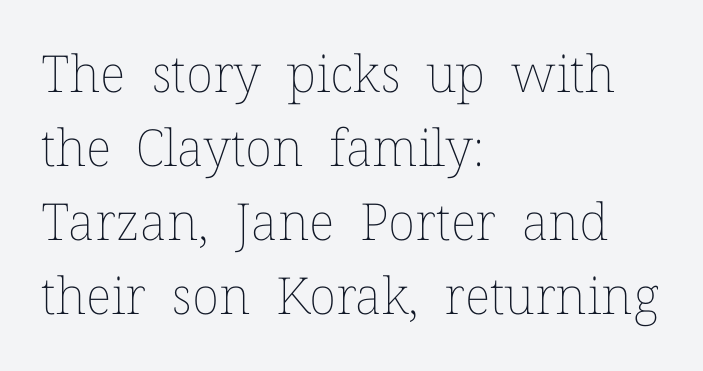
The image shows 51 px thin type, upright; set left-aligned, normal line spacing (1.45x), normal letter spacing, not underlined; low stroke contrast and a medium x-height.
